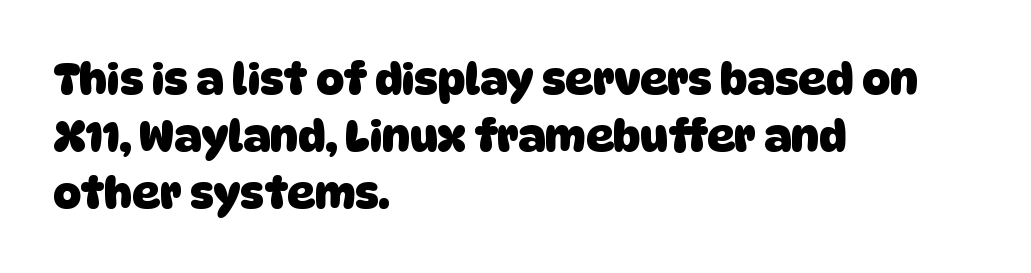
The image shows 43 px heavy sans-serif type; set left-aligned, normal line spacing (1.32x), normal letter spacing, not underlined; low stroke contrast and a large x-height.
